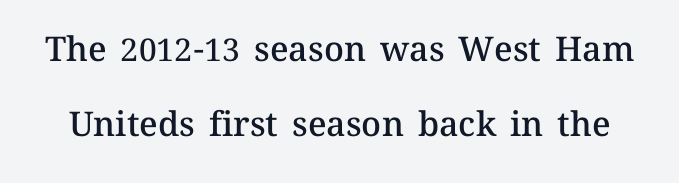
{"italic": "no", "bold": "semi", "weight": "semibold", "width": "normal", "stroke_contrast": "medium", "x_height": "medium", "monospaced": "no", "underline": "no", "line_spacing": "loose", "line_spacing_ratio": 2.21, "letter_spacing": "normal", "letter_spacing_em": 0.0, "glyph_px": 34}
